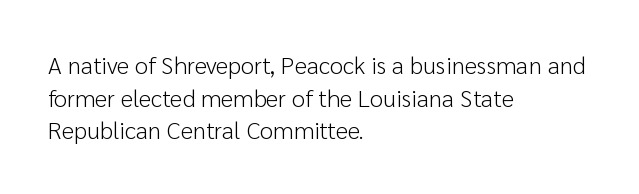
{"italic": "no", "bold": "no", "underline": "no", "align": "left", "line_spacing": "normal", "line_spacing_ratio": 1.36, "letter_spacing": "normal", "letter_spacing_em": 0.0, "glyph_px": 24}
